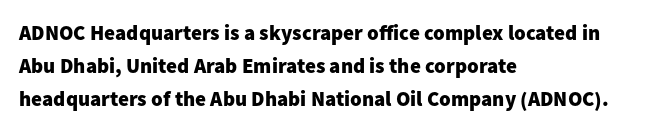
Weight check: bold — yes, fully. This rendering features lettering with no underline. This is the regular roman posture of the typeface. Is there much room between lines? A standard amount, neither cramped nor airy. No extra tracking has been applied to these lines. The rag falls on the right side of this text block.
